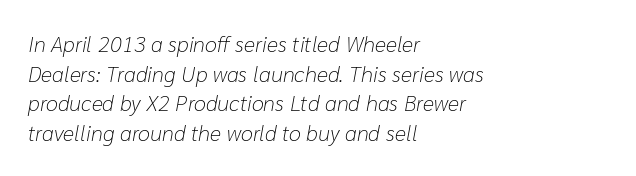
Beneath every word, the page is bare. Characters are canted at an angle relative to the baseline's perpendicular. No chunkiness to these letters — they're not bold. You could call the tracking neutral — neither tight nor loose. Horizontally, the lines are justified to the leading edge only. One glance says typical: line gaps are just what's usual.
